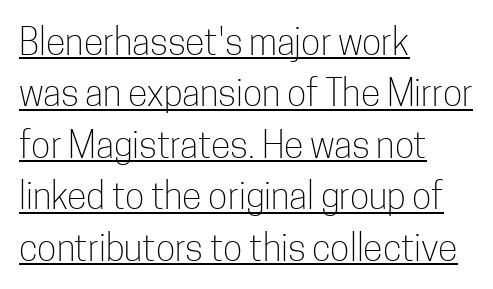
A sans-serif font was chosen for this passage. Underlined type. Caption: standard tracking, unaltered. The specimen reads as upright at a glance. The passage shown stacks its lines at a standard gap. Character widths vary here, with narrow letters taking less room than wide ones.
